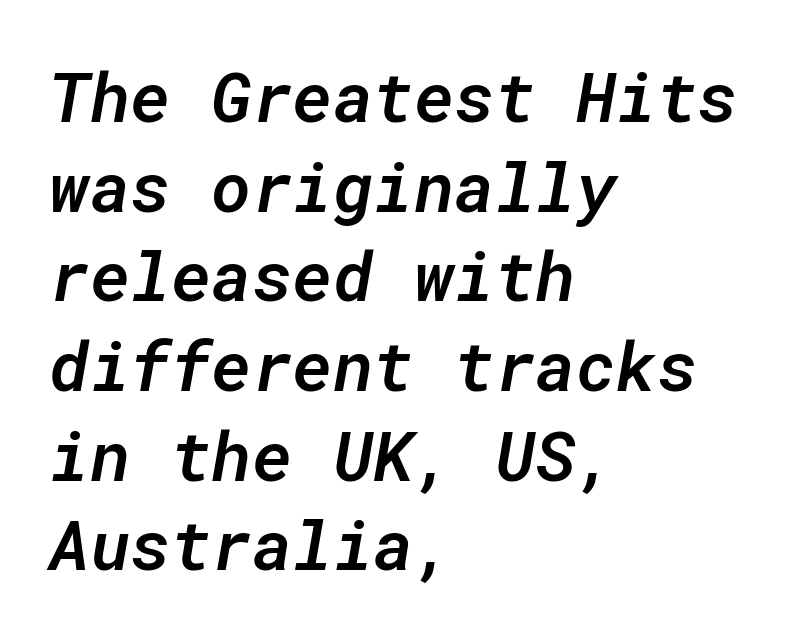
Q: Is the text bold? A: Semi-bold.
Q: Is the text italic (slanted)? A: Yes, it leans right by about 10 degrees.
Q: Is the text underlined? A: No.
Q: How is the paragraph aligned? A: Left-aligned.
Q: Is the spacing between letters normal or unusually wide? A: Normal.
Q: Is the spacing between lines tight, normal or loose? A: Normal.
Q: Width (condensed, normal, or wide)? A: Normal.
Q: Stroke contrast? A: Low.
Q: x-height? A: Medium.
Q: Monospaced? A: Yes.
